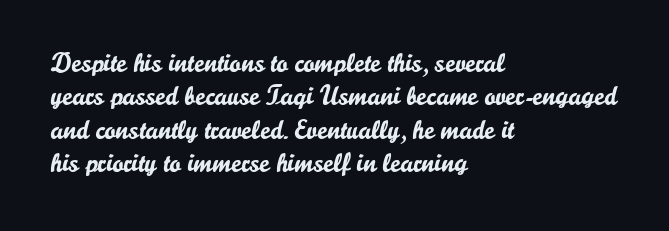
The image shows 27 px text type; set left-aligned, line spacing 1.24x, normal letter spacing, not underlined.
